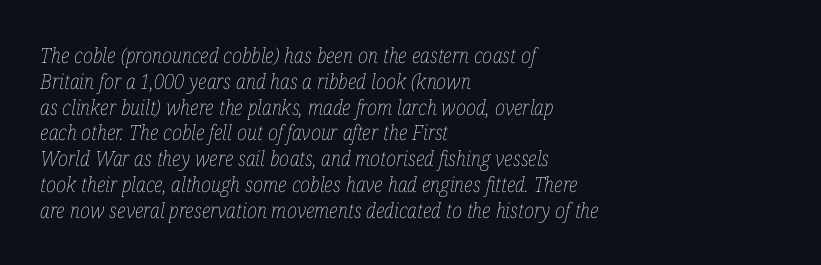
The image shows 21 px text type, italic (leaning right); set left-aligned, line spacing 1.23x, normal letter spacing, not underlined.
